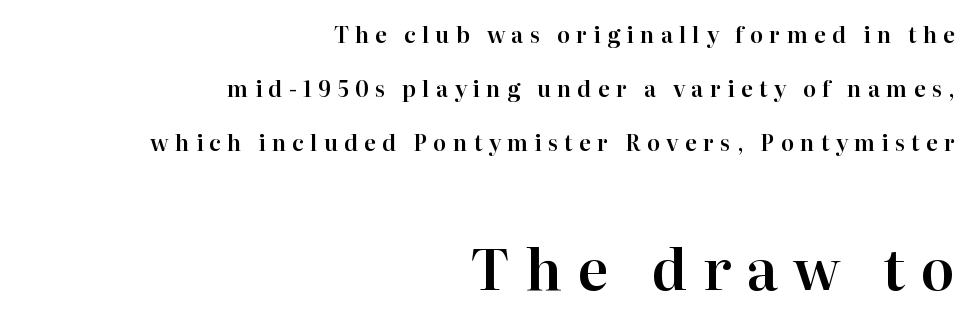
The image shows 56 px serif type, upright; set right-aligned, loose line spacing (2.46x), unusually wide letter spacing (+0.28 em), not underlined; the second (bottom) block is 2.55x larger; high stroke contrast and a medium x-height.
